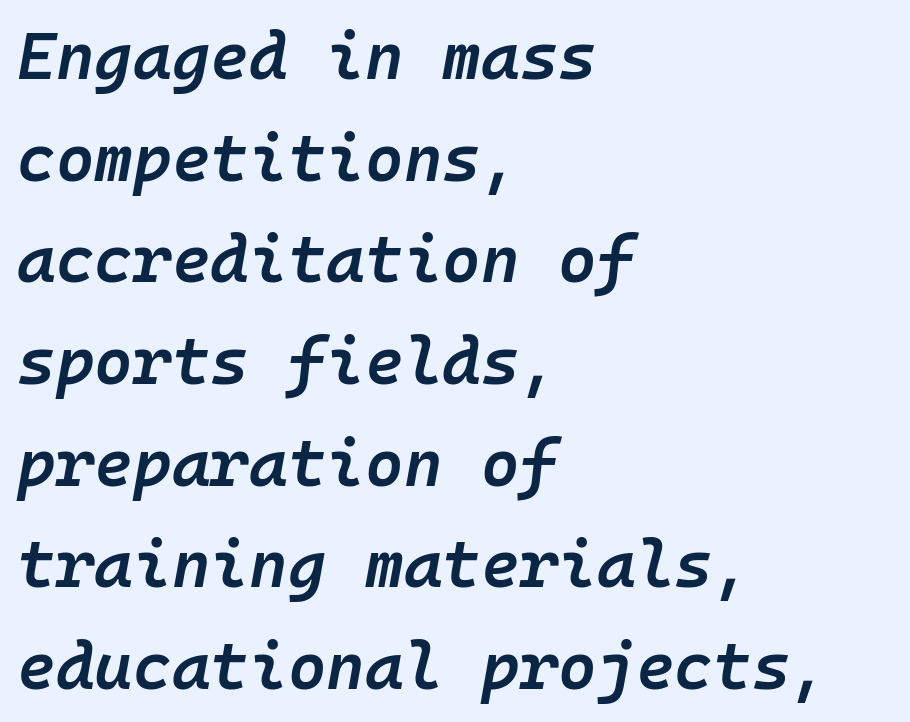
Q: Is the text bold? A: Semi-bold.
Q: Is the text italic (slanted)? A: Yes, it leans right by about 10 degrees.
Q: Is the text underlined? A: No.
Q: How is the paragraph aligned? A: Left-aligned.
Q: Is the spacing between letters normal or unusually wide? A: Normal.
Q: Is the spacing between lines tight, normal or loose? A: Normal.
Q: Width (condensed, normal, or wide)? A: Normal.
Q: Stroke contrast? A: Low.
Q: x-height? A: Medium.
Q: Monospaced? A: Yes.
